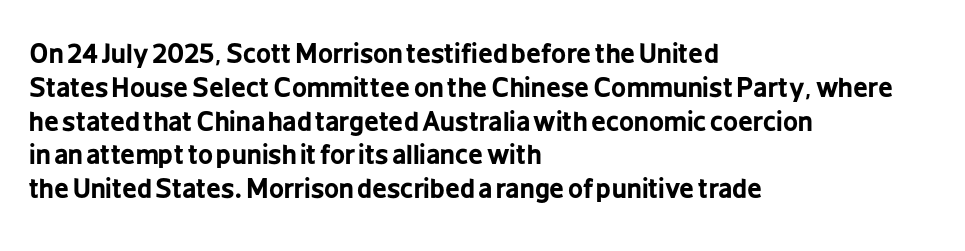
Notice how the stems are strictly vertical — no italics here. The passage shown is emphatically bold. Students, observe: this is what conventionally led text looks like. You could call the tracking neutral — neither tight nor loose. The ragged edge is on the right, which tells us the setting is flush left. Descenders are the only things crossing below the line.
